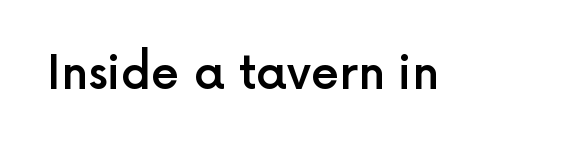
In terms of posture, this sample is upright. Do the characters align in a grid? No, the font is proportional. Here the glyphs are tracked normally, forming tight word shapes. Rule under the text: the space is simply empty. Compared with an ordinary text face, these strokes are moderately heavier — a semibold.
